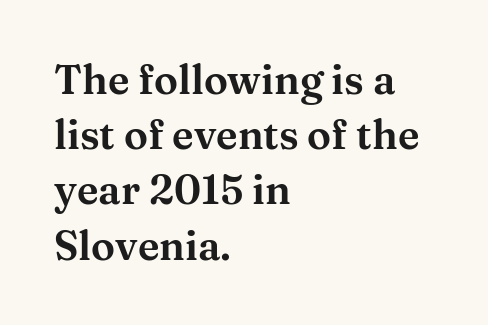
Q: Is the text italic (slanted)? A: No, it is upright.
Q: Is the typeface a serif or a sans-serif typeface? A: Serif.
Q: Is the text underlined? A: No.
Q: How is the paragraph aligned? A: Left-aligned.
Q: Is the spacing between letters normal or unusually wide? A: Normal.
Q: Is the spacing between lines tight, normal or loose? A: Normal.
Q: Width (condensed, normal, or wide)? A: Wide.
Q: Stroke contrast? A: Medium.
Q: x-height? A: Medium.
Q: Monospaced? A: No.
